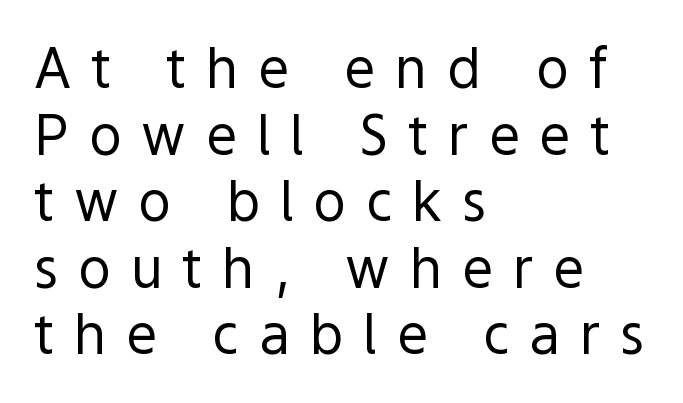
The image shows 55 px regular-weight sans-serif type, upright; set left-aligned, line spacing 1.21x, unusually wide letter spacing (+0.36 em), not underlined; a medium x-height.
